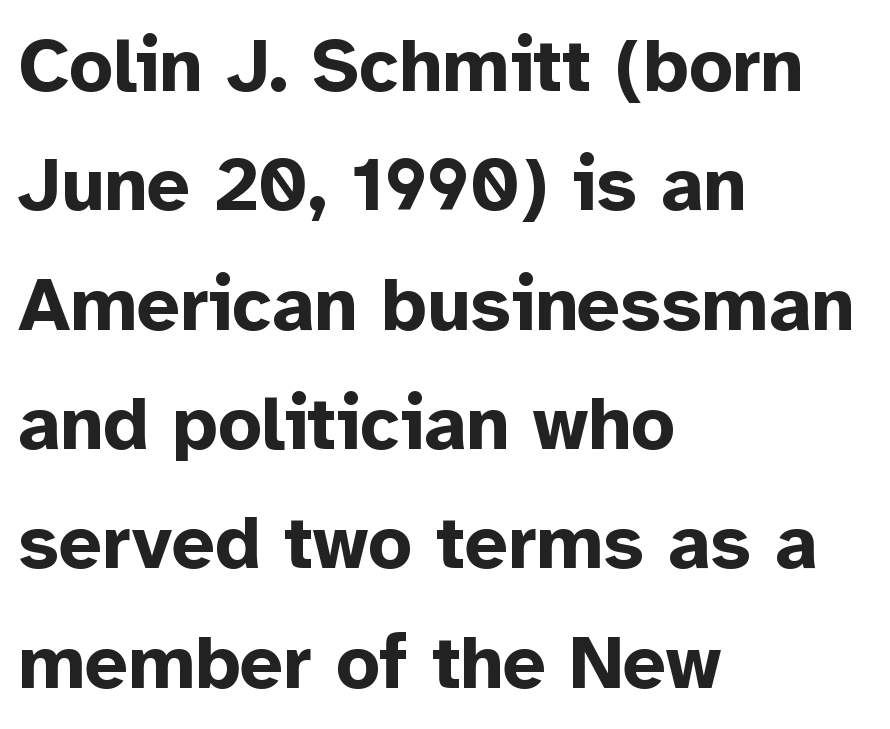
Q: Is the text bold? A: Yes.
Q: Is the text italic (slanted)? A: No, it is upright.
Q: Is the typeface a serif or a sans-serif typeface? A: Sans-serif.
Q: Is the text underlined? A: No.
Q: How is the paragraph aligned? A: Left-aligned.
Q: Is the spacing between letters normal or unusually wide? A: Normal.
Q: Is the spacing between lines tight, normal or loose? A: Normal.
Q: Width (condensed, normal, or wide)? A: Normal.
Q: Stroke contrast? A: Low.
Q: x-height? A: Medium.
Q: Monospaced? A: No.
